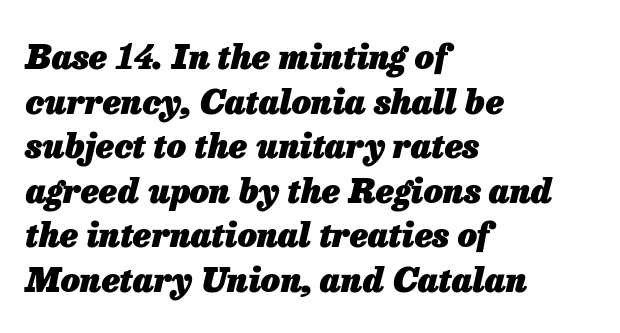
Q: Is the text bold? A: Yes.
Q: Is the text italic (slanted)? A: Yes, it leans right by about 13 degrees.
Q: Is the text underlined? A: No.
Q: How is the paragraph aligned? A: Left-aligned.
Q: Is the spacing between letters normal or unusually wide? A: Normal.
Q: Is the spacing between lines tight, normal or loose? A: Normal.
Q: Width (condensed, normal, or wide)? A: Normal.
Q: Stroke contrast? A: Low.
Q: x-height? A: Medium.
Q: Monospaced? A: No.
